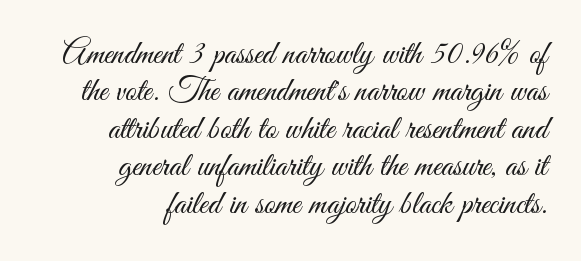
Q: Is the text bold? A: No.
Q: Is the text italic (slanted)? A: Yes.
Q: Is the typeface a serif or a sans-serif typeface? A: Sans-serif.
Q: Is the text underlined? A: No.
Q: How is the paragraph aligned? A: Right-aligned.
Q: Is the spacing between letters normal or unusually wide? A: Normal.
Q: Is the spacing between lines tight, normal or loose? A: Tight.
Q: Width (condensed, normal, or wide)? A: Condensed.
Q: Stroke contrast? A: Medium.
Q: x-height? A: Small.
Q: Monospaced? A: No.
